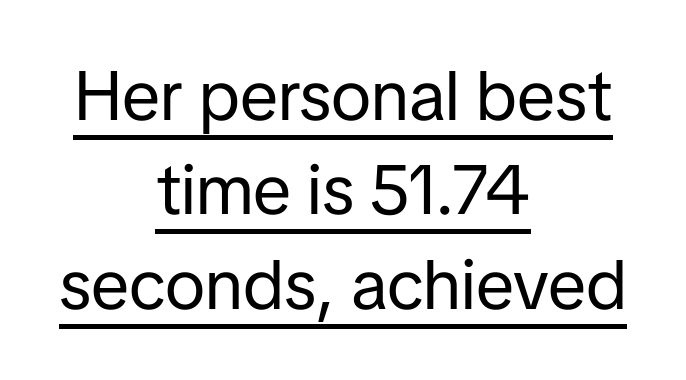
Q: Is the text bold? A: No.
Q: Is the text italic (slanted)? A: No, it is upright.
Q: Is the typeface a serif or a sans-serif typeface? A: Sans-serif.
Q: Is the text underlined? A: Yes.
Q: How is the paragraph aligned? A: Centered.
Q: Is the spacing between letters normal or unusually wide? A: Normal.
Q: Is the spacing between lines tight, normal or loose? A: Normal.
Q: Width (condensed, normal, or wide)? A: Normal.
Q: Stroke contrast? A: Low.
Q: x-height? A: Medium.
Q: Monospaced? A: No.
